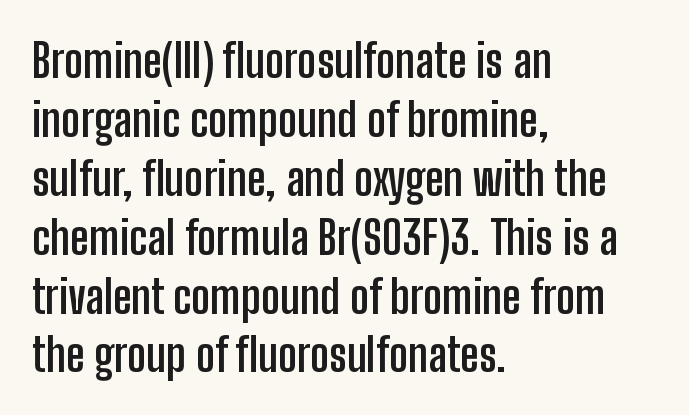
{"serif": "no", "italic": "no", "bold": "yes", "weight": "semibold", "width": "condensed", "stroke_contrast": "low", "x_height": "medium", "monospaced": "no", "underline": "no", "align": "left", "line_spacing": "normal", "line_spacing_ratio": 1.28, "letter_spacing": "normal", "letter_spacing_em": 0.0, "glyph_px": 46}
